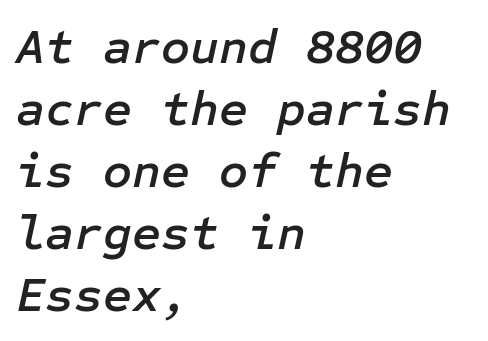
Italic? Definitely — the glyphs are oblique. Caption: standard tracking, unaltered. Alignment: flush left. Underlining? Definitely not there.
